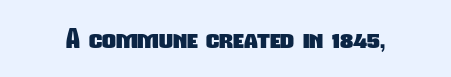
Q: Is the text bold? A: Yes.
Q: Is the text underlined? A: No.
Q: Is the spacing between letters normal or unusually wide? A: Normal.
